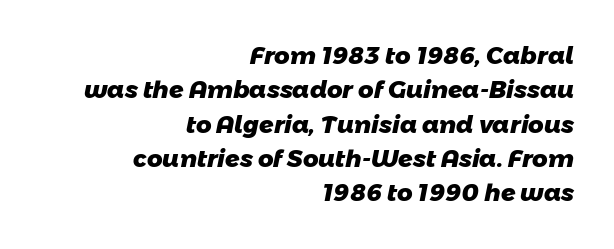
Q: Is the text bold? A: Yes.
Q: Is the text underlined? A: No.
Q: How is the paragraph aligned? A: Right-aligned.
Q: Is the spacing between letters normal or unusually wide? A: Normal.
Q: Is the spacing between lines tight, normal or loose? A: Normal.
